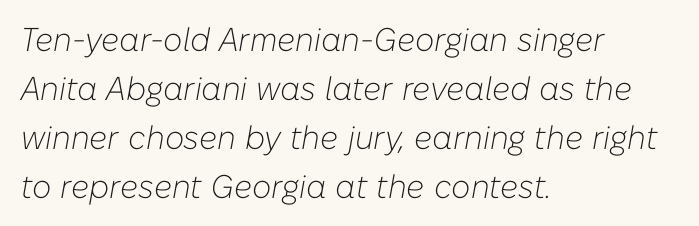
{"italic": "yes", "lean": "right", "slant_degrees": 10, "bold": "no", "weight": "light", "width": "normal", "stroke_contrast": "low", "x_height": "medium", "monospaced": "no", "underline": "no", "align": "left", "line_spacing": "normal", "line_spacing_ratio": 1.48, "letter_spacing": "normal", "letter_spacing_em": 0.0, "glyph_px": 33}
